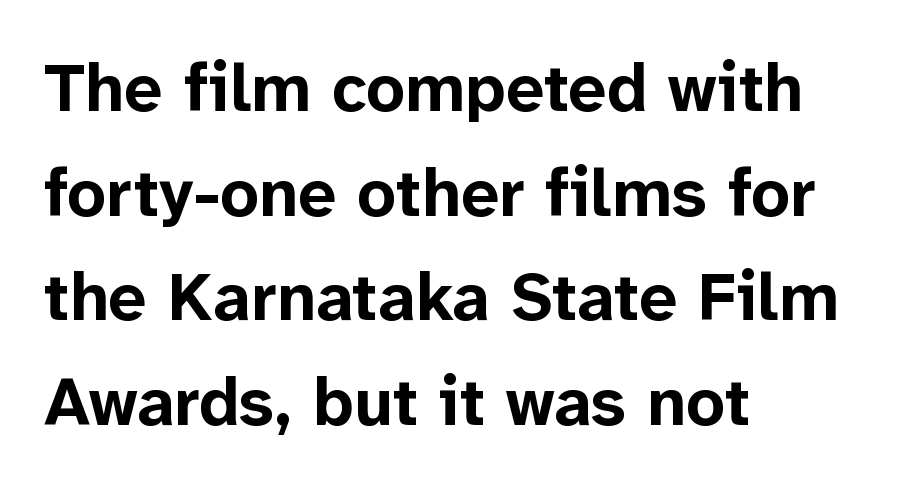
The image shows 68 px bold sans-serif type, upright; set left-aligned, normal line spacing (1.54x), normal letter spacing, not underlined; low stroke contrast and a medium x-height.
